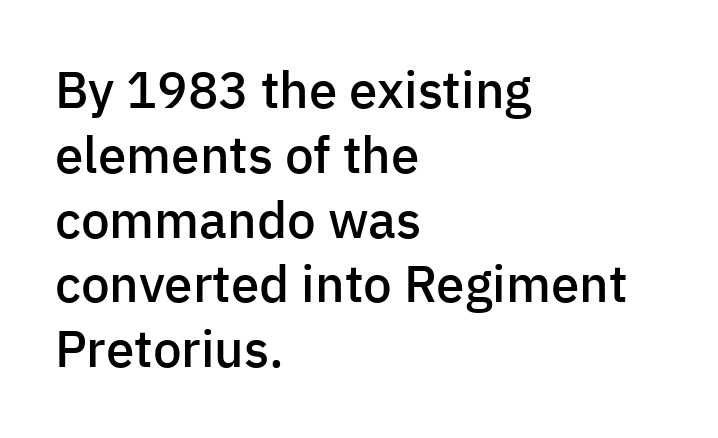
Are there feet on the stems? There aren't — it's a sans. Does the leading feel generous? No, just average. Quick note: underline off. The specimen reads as upright at a glance. Is this a fixed-width face? No — the glyphs have proportional, varying widths.
